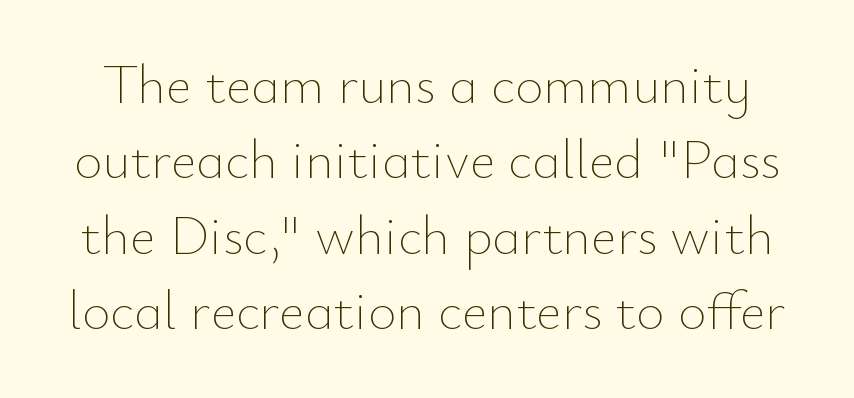
The face used here is rendered with its standard letterfit. Notice how descenders clear the ascenders below comfortably — that's standard leading. The letters advance in unequal steps, a hallmark of proportional type. The type sits square on the baseline with zero lean. Rule under the text: the space is simply empty. No heavy texture on the line: the type isn't bold.
